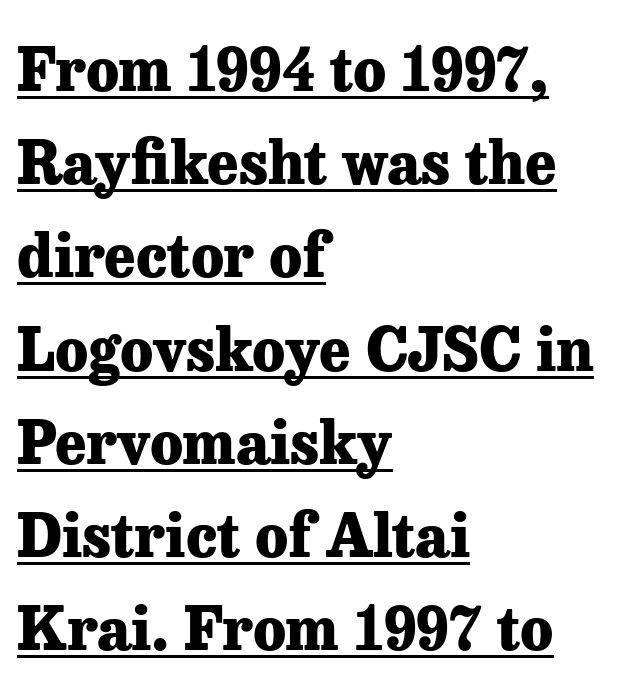
Q: Is the text bold? A: Yes.
Q: Is the text italic (slanted)? A: No, it is upright.
Q: Is the typeface a serif or a sans-serif typeface? A: Serif.
Q: Is the text underlined? A: Yes.
Q: How is the paragraph aligned? A: Left-aligned.
Q: Is the spacing between letters normal or unusually wide? A: Normal.
Q: Is the spacing between lines tight, normal or loose? A: Normal.
Q: Width (condensed, normal, or wide)? A: Normal.
Q: Stroke contrast? A: Low.
Q: x-height? A: Medium.
Q: Monospaced? A: No.
